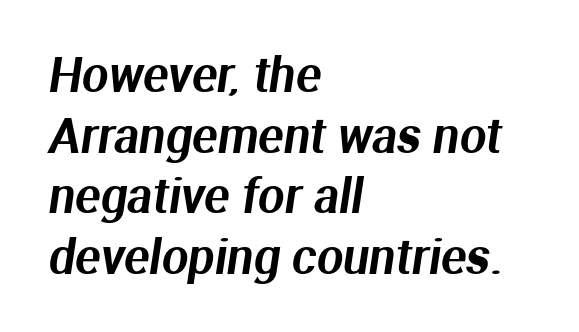
The text was rendered using a sans face with plain stroke endings. The face used here is proportionally spaced, like ordinary book or web type. The tracking reads as untouched default to a designer's eye. Words float on clear page, feet unadorned. In CSS terms this would be text-align: left. Rows of type keep a routine distance in the vertical direction.
